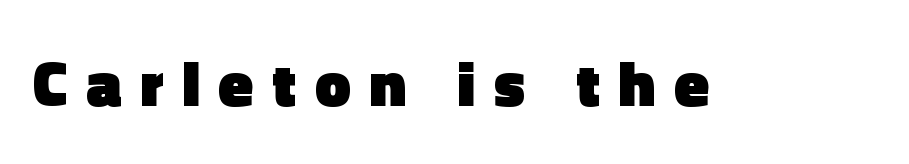
{"serif": "no", "italic": "no", "bold": "yes", "weight": "heavy", "width": "normal", "x_height": "medium", "monospaced": "no", "underline": "no", "letter_spacing": "wide", "letter_spacing_em": 0.29, "glyph_px": 64}
